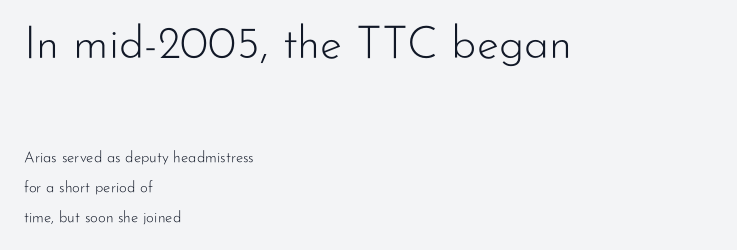
Q: Is the text bold? A: No.
Q: Is the text italic (slanted)? A: No, it is upright.
Q: Is the typeface a serif or a sans-serif typeface? A: Sans-serif.
Q: Is the text underlined? A: No.
Q: How is the paragraph aligned? A: Left-aligned.
Q: Is the spacing between letters normal or unusually wide? A: Normal.
Q: Is the spacing between lines tight, normal or loose? A: Loose.
Q: Which block of text is set in a larger size, the first (top) or the second (bottom)? A: The first (top) one.
Q: Width (condensed, normal, or wide)? A: Normal.
Q: Stroke contrast? A: Low.
Q: x-height? A: Small.
Q: Monospaced? A: No.
